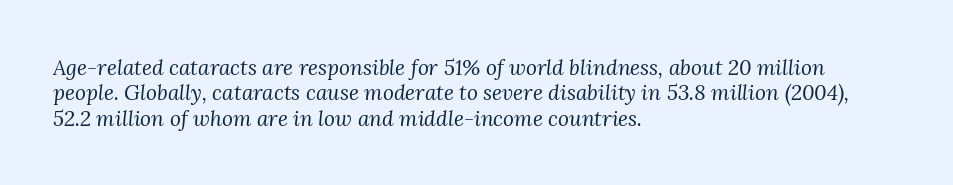
Every row of glyphs begins at an identical x-position on the left. The lettering tilts uniformly, giving the passage an italic look. The area under the type is left untouched. The letterforms sit shoulder to shoulder at normal distance.
